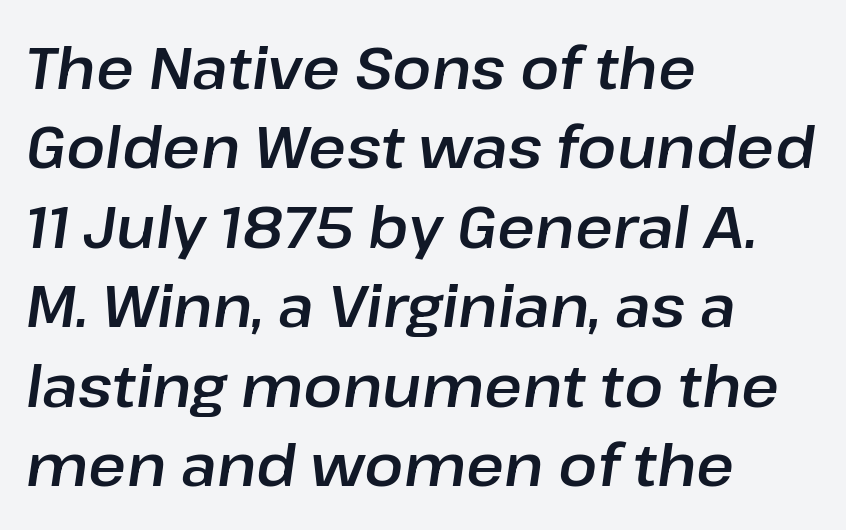
The lines in this sample share a left origin and differ only in where they stop. Descenders are the only things crossing below the line. Whoever set this chose a conventional vertical rhythm. Varying glyph widths throughout — classic text-font behaviour. Compared with ordinary roman type, these characters are visibly tilted.
